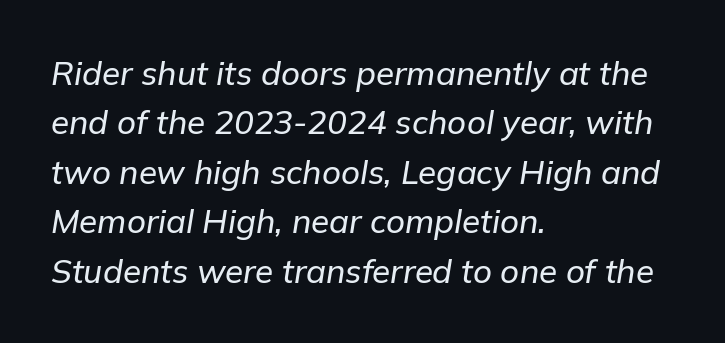
Is the block centered? No — it sits flush against the left margin. Varying glyph widths throughout — classic text-font behaviour. Quick note: underline off. The line-height multiplier appears to be the usual default.
